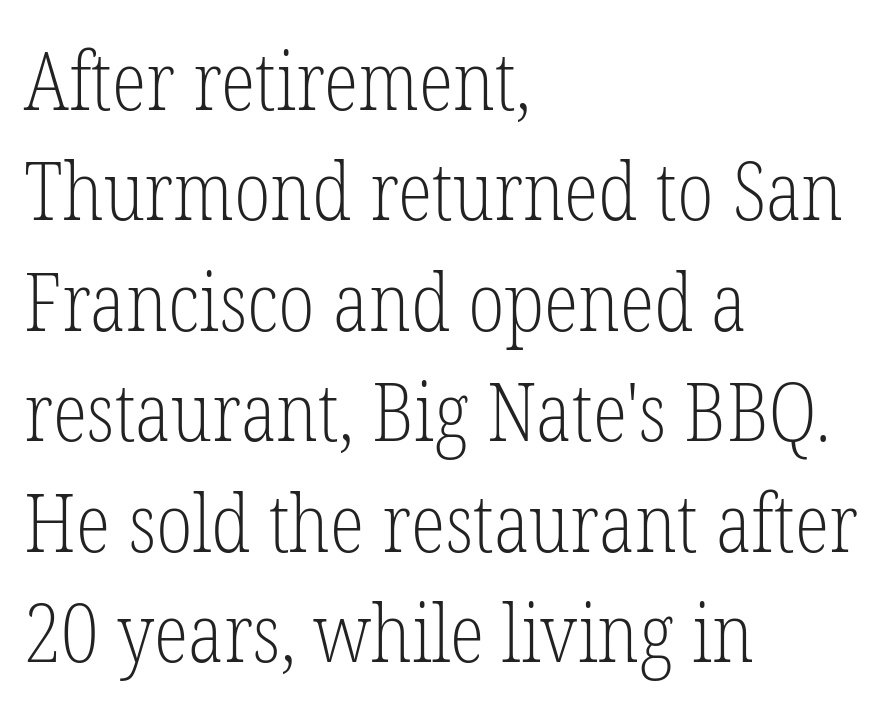
Q: Is the text bold? A: No.
Q: Is the text italic (slanted)? A: No, it is upright.
Q: Is the typeface a serif or a sans-serif typeface? A: Serif.
Q: Is the text underlined? A: No.
Q: How is the paragraph aligned? A: Left-aligned.
Q: Is the spacing between letters normal or unusually wide? A: Normal.
Q: Is the spacing between lines tight, normal or loose? A: Normal.
Q: Width (condensed, normal, or wide)? A: Condensed.
Q: Stroke contrast? A: Low.
Q: x-height? A: Medium.
Q: Monospaced? A: No.
